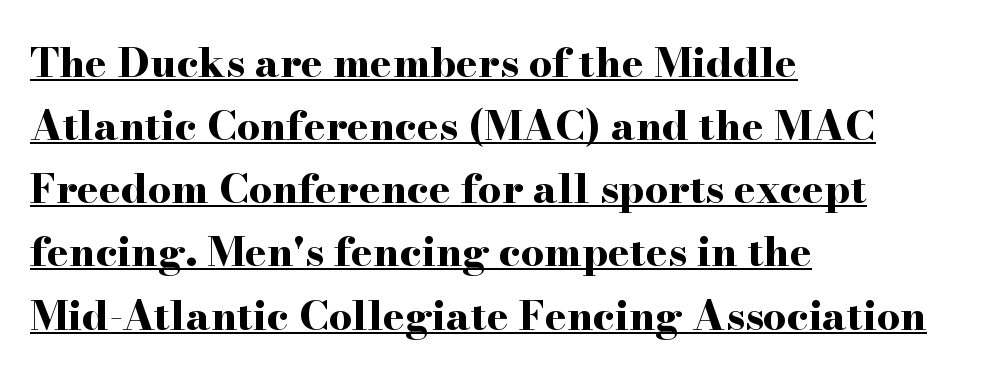
{"serif": "yes", "italic": "no", "bold": "yes", "weight": "bold", "width": "wide", "stroke_contrast": "high", "x_height": "small", "monospaced": "no", "underline": "yes", "align": "left", "line_spacing": "normal", "line_spacing_ratio": 1.54, "letter_spacing": "normal", "letter_spacing_em": 0.0, "glyph_px": 41}
